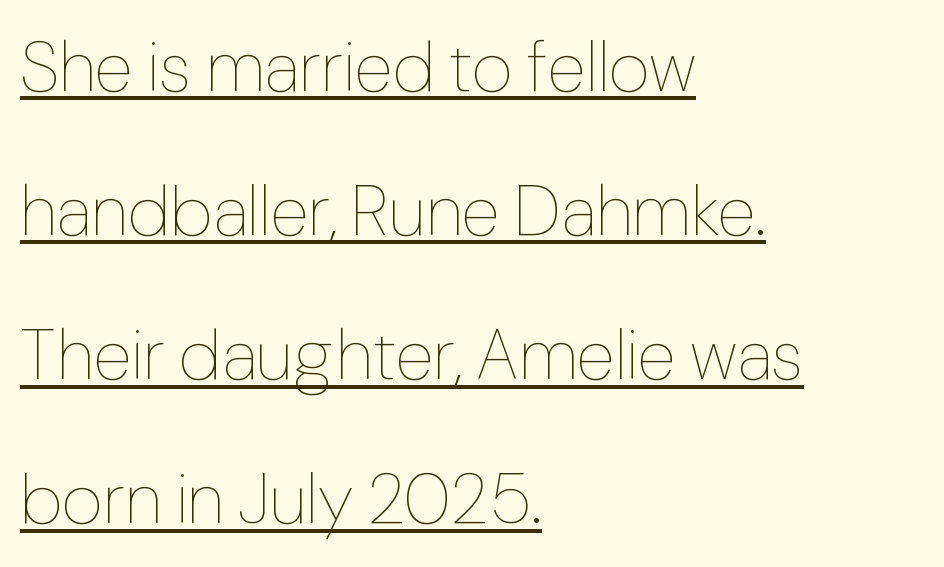
{"italic": "no", "bold": "no", "weight": "thin", "width": "normal", "stroke_contrast": "low", "x_height": "medium", "monospaced": "no", "underline": "yes", "align": "left", "line_spacing": "loose", "line_spacing_ratio": 2.03, "letter_spacing": "normal", "letter_spacing_em": 0.0, "glyph_px": 71}
